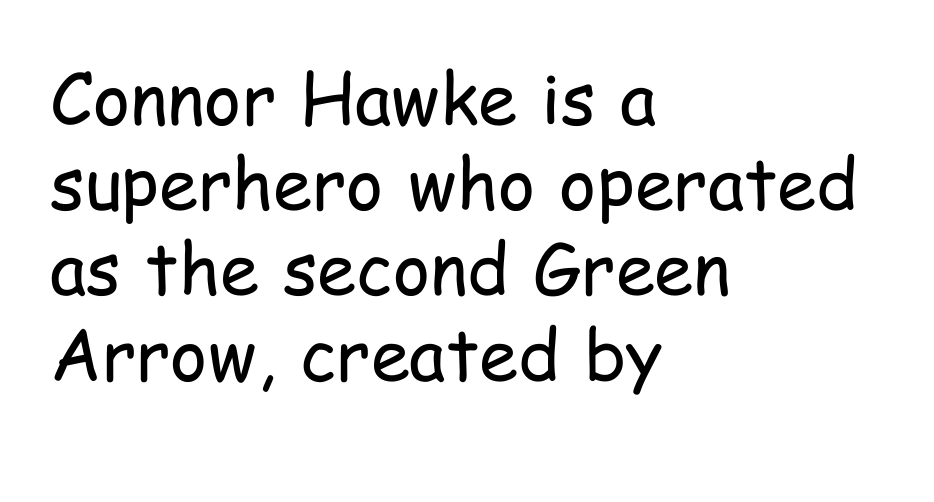
Q: Is the text bold? A: No.
Q: Is the text italic (slanted)? A: No, it is upright.
Q: Is the typeface a serif or a sans-serif typeface? A: Sans-serif.
Q: Is the text underlined? A: No.
Q: How is the paragraph aligned? A: Left-aligned.
Q: Is the spacing between letters normal or unusually wide? A: Normal.
Q: Width (condensed, normal, or wide)? A: Condensed.
Q: Stroke contrast? A: Low.
Q: x-height? A: Medium.
Q: Monospaced? A: No.
